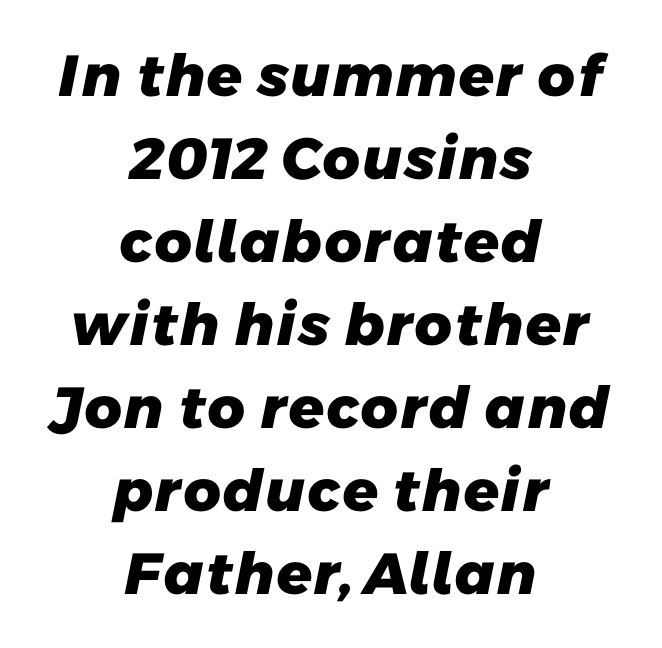
The image shows 58 px heavy sans-serif type; set centered, normal line spacing (1.43x), normal letter spacing, not underlined; low stroke contrast and a medium x-height.
